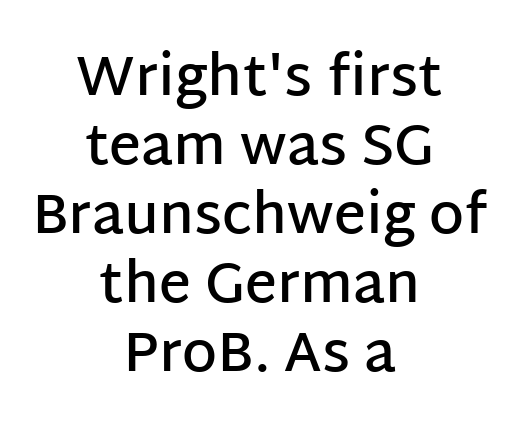
{"serif": "no", "italic": "no", "bold": "semi", "weight": "semibold", "width": "normal", "stroke_contrast": "low", "x_height": "large", "monospaced": "no", "underline": "no", "align": "center", "line_spacing_ratio": 1.23, "letter_spacing": "normal", "letter_spacing_em": 0.0, "glyph_px": 56}
